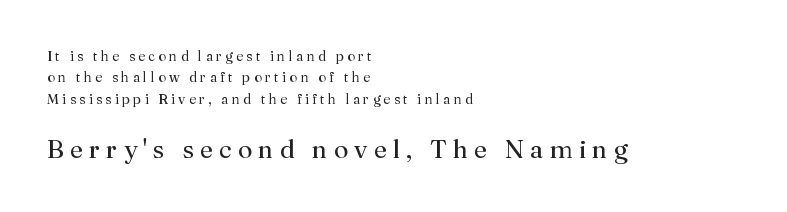
{"italic": "no", "bold": "no", "underline": "no", "align": "left", "line_spacing": "normal", "line_spacing_ratio": 1.52, "letter_spacing": "wide", "letter_spacing_em": 0.24, "larger_block": "second", "size_ratio": 1.86, "glyph_px": 26}
